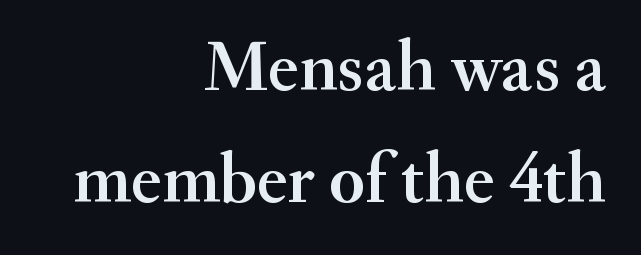
Q: Is the text italic (slanted)? A: No, it is upright.
Q: Is the typeface a serif or a sans-serif typeface? A: Serif.
Q: Is the text underlined? A: No.
Q: How is the paragraph aligned? A: Right-aligned.
Q: Is the spacing between letters normal or unusually wide? A: Normal.
Q: Is the spacing between lines tight, normal or loose? A: Normal.
Q: Width (condensed, normal, or wide)? A: Normal.
Q: Stroke contrast? A: Medium.
Q: x-height? A: Small.
Q: Monospaced? A: No.
